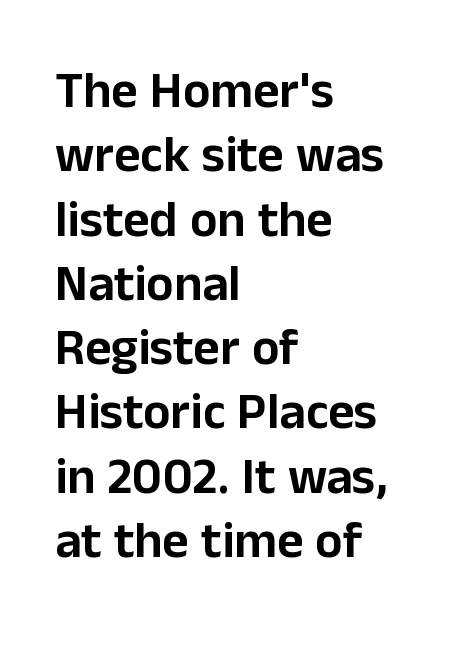
Q: Is the text italic (slanted)? A: No, it is upright.
Q: Is the typeface a serif or a sans-serif typeface? A: Sans-serif.
Q: Is the text underlined? A: No.
Q: How is the paragraph aligned? A: Left-aligned.
Q: Is the spacing between letters normal or unusually wide? A: Normal.
Q: Is the spacing between lines tight, normal or loose? A: Normal.
Q: Width (condensed, normal, or wide)? A: Normal.
Q: Stroke contrast? A: Low.
Q: x-height? A: Medium.
Q: Monospaced? A: No.
